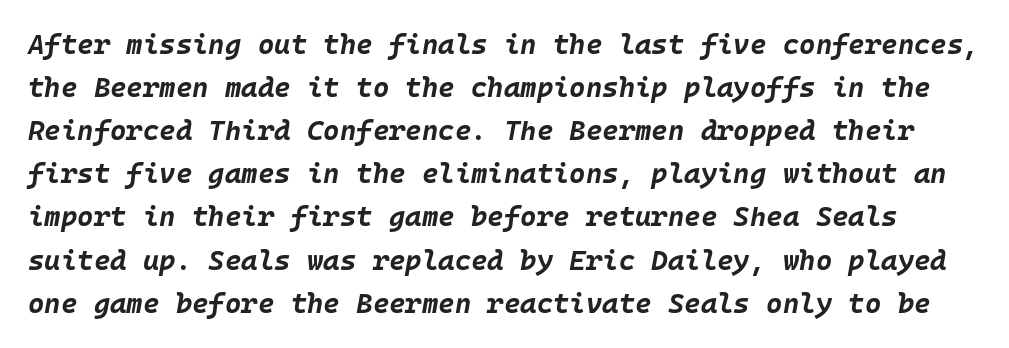
Q: Is the text bold? A: Yes.
Q: Is the text italic (slanted)? A: Yes, it leans right by about 10 degrees.
Q: Is the text underlined? A: No.
Q: Is the spacing between letters normal or unusually wide? A: Normal.
Q: Is the spacing between lines tight, normal or loose? A: Normal.
Q: Width (condensed, normal, or wide)? A: Normal.
Q: Stroke contrast? A: Low.
Q: x-height? A: Large.
